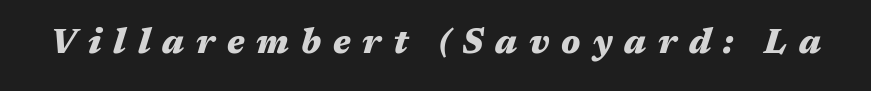
{"italic": "yes", "lean": "right", "slant_degrees": 17, "bold": "yes", "weight": "heavy", "width": "wide", "stroke_contrast": "medium", "x_height": "medium", "monospaced": "no", "underline": "no", "letter_spacing": "wide", "letter_spacing_em": 0.35, "glyph_px": 34}
